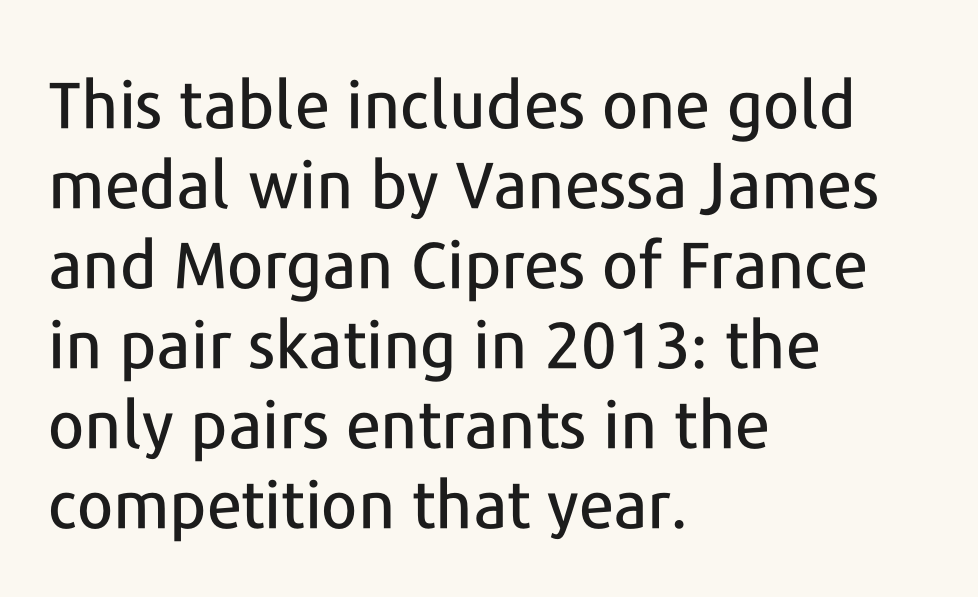
{"serif": "no", "italic": "no", "width": "normal", "stroke_contrast": "low", "x_height": "medium", "monospaced": "no", "underline": "no", "align": "left", "line_spacing_ratio": 1.23, "letter_spacing": "normal", "letter_spacing_em": 0.0, "glyph_px": 65}
